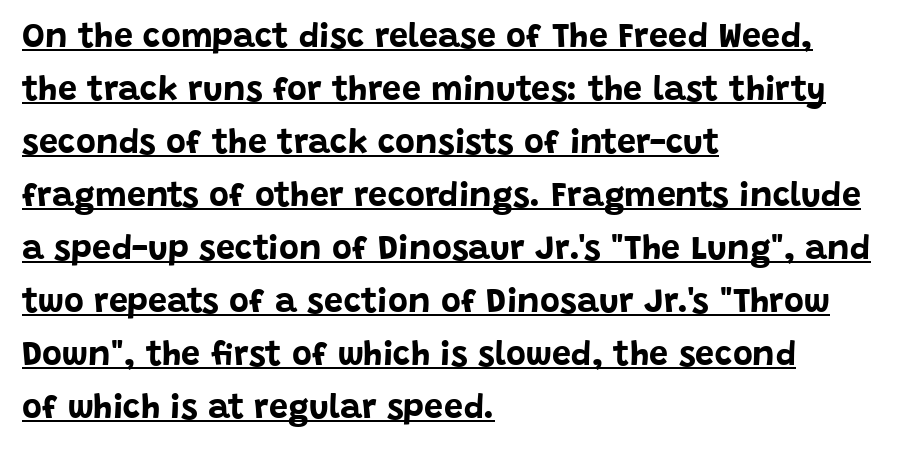
Q: Is the text bold? A: Yes.
Q: Is the text italic (slanted)? A: No, it is upright.
Q: Is the typeface a serif or a sans-serif typeface? A: Sans-serif.
Q: Is the text underlined? A: Yes.
Q: How is the paragraph aligned? A: Left-aligned.
Q: Is the spacing between letters normal or unusually wide? A: Normal.
Q: Is the spacing between lines tight, normal or loose? A: Normal.
Q: Width (condensed, normal, or wide)? A: Normal.
Q: Stroke contrast? A: Low.
Q: x-height? A: Large.
Q: Monospaced? A: No.
